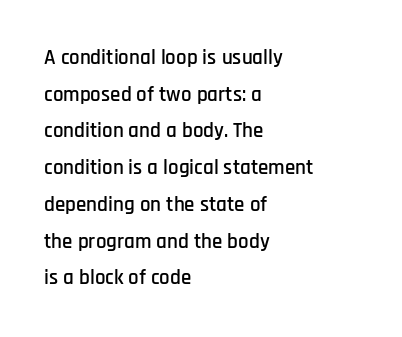
{"italic": "no", "underline": "no", "align": "left", "line_spacing_ratio": 1.75, "letter_spacing": "normal", "letter_spacing_em": 0.0, "glyph_px": 21}
